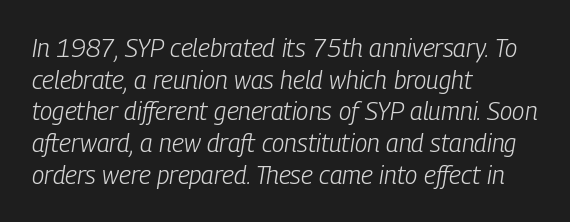
The passage shown is not underscored anywhere. The lines sit at an ordinary, default distance from one another. Heft: none added — not bold. There is no visible air inserted between adjacent glyphs.
